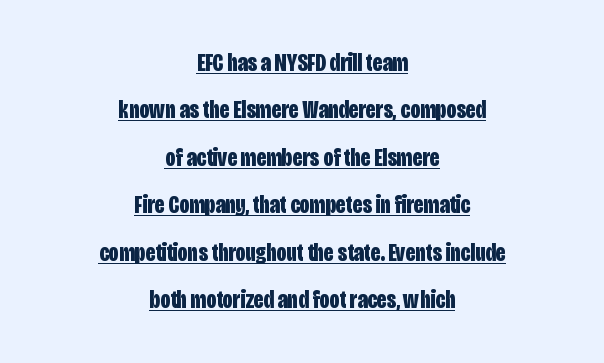
Italic? Not at all — the glyphs are vertical. Pretty heavy lettering here — definitely bold. Glyph-to-glyph distance matches everyday printed text. The line-height multiplier appears high, well above default. Centered paragraph, ragged on both sides.
